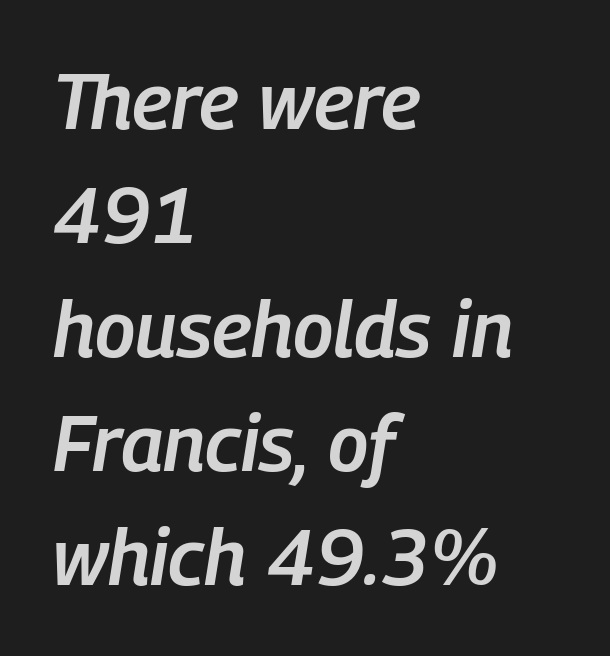
Q: Is the text bold? A: Semi-bold.
Q: Is the text italic (slanted)? A: Yes, it leans right by about 9 degrees.
Q: Is the text underlined? A: No.
Q: How is the paragraph aligned? A: Left-aligned.
Q: Is the spacing between letters normal or unusually wide? A: Normal.
Q: Is the spacing between lines tight, normal or loose? A: Normal.
Q: Width (condensed, normal, or wide)? A: Condensed.
Q: Stroke contrast? A: Low.
Q: x-height? A: Medium.
Q: Monospaced? A: No.
